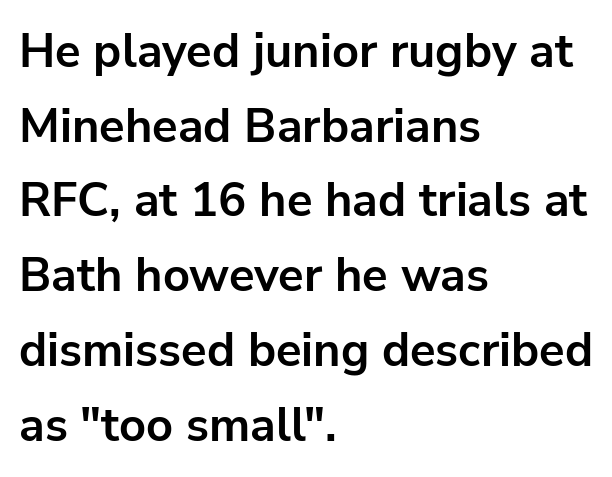
The passage shown is emphatically bold. This sample uses a sans-serif face. Notice how the stems are strictly vertical — no italics here. Line starts are locked; line ends wander. The horizontal fit of the characters is conventional and even. Line spacing here is normal.
